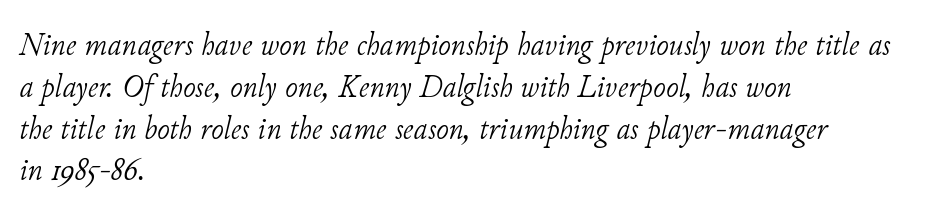
{"serif": "yes", "italic": "yes", "lean": "right", "slant_degrees": 11, "bold": "no", "weight": "light", "width": "normal", "stroke_contrast": "low", "x_height": "small", "monospaced": "no", "underline": "no", "align": "left", "line_spacing_ratio": 1.23, "letter_spacing": "normal", "letter_spacing_em": 0.0, "glyph_px": 34}
